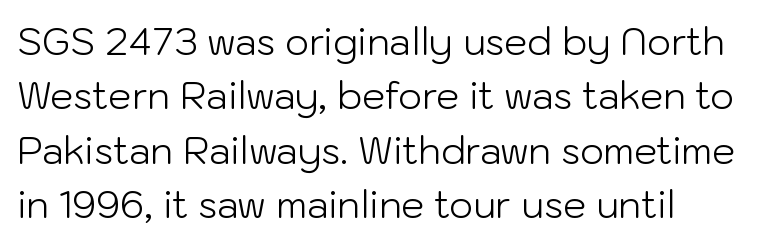
The image shows 37 px light sans-serif type, upright; set normal line spacing (1.47x), normal letter spacing, not underlined; low stroke contrast and a medium x-height.
